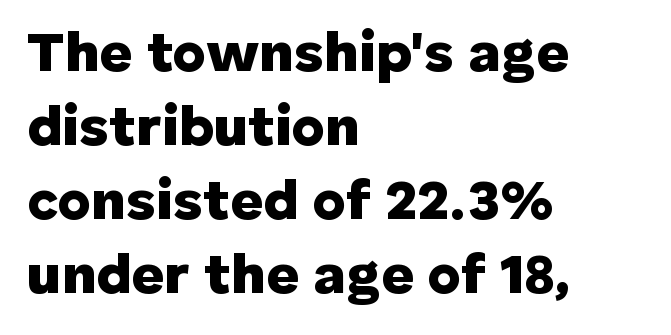
Typesetter's note: full bold, strokes at maximum text heaviness. Descender tails drop into unmarked territory. Posture: vertical. Each letter keeps its own natural width here, so spacing adapts to shape. The designer left line spacing at the default.
